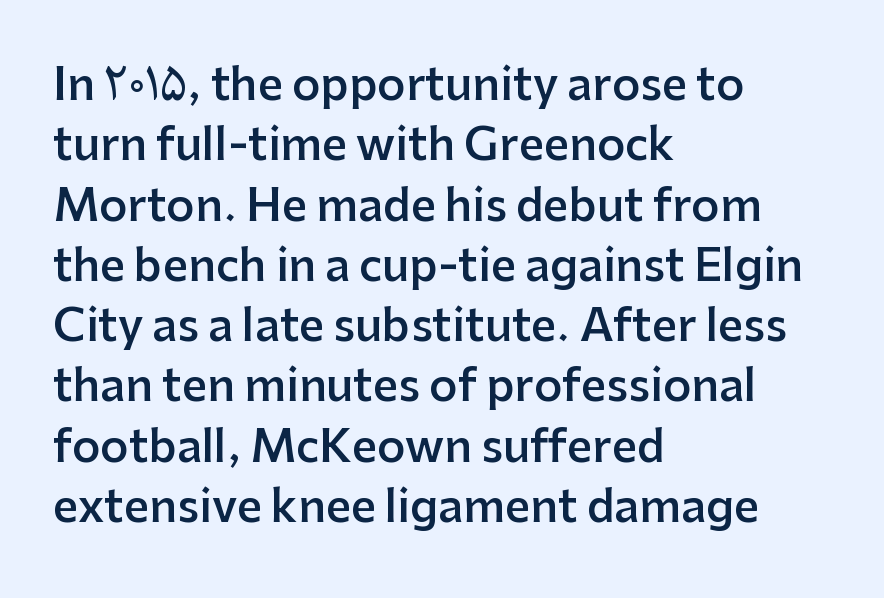
The image shows 44 px semibold sans-serif type, upright; set left-aligned, normal line spacing (1.37x), normal letter spacing, not underlined; low stroke contrast and a medium x-height.
